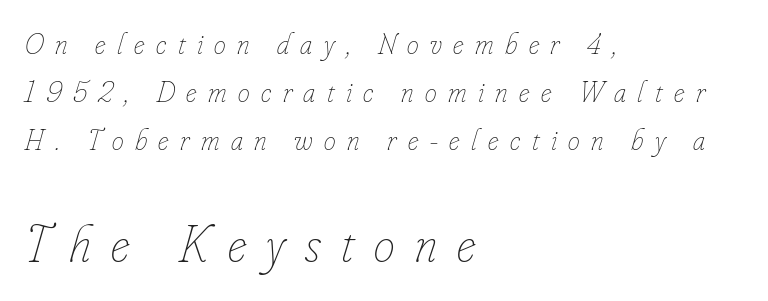
Honestly, the letter spacing is so wide it's the main thing you notice. A typesetter would call this leading conventional body-copy spacing. Is the type slanted? Yes — the strokes lean at a clear angle. A student would call this left alignment; a typographer would say flush left, rag right. This sample has the flowing, uneven cadence of proportional lettering. This rendering features lettering with no underline.
